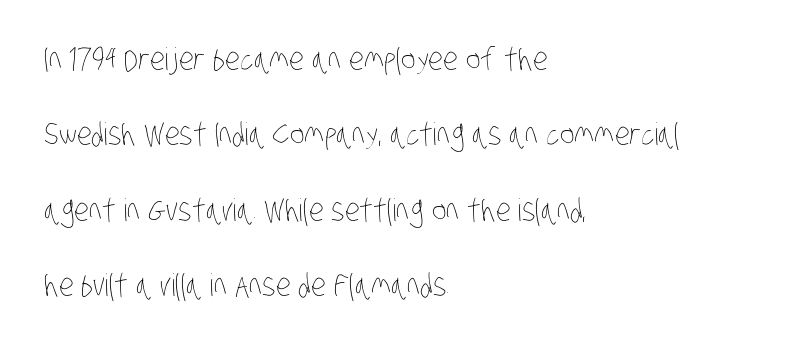
Each stroke keeps to a modest, everyday thickness or less. The foot of each line stays bare and open. Proportional: the letters do not fall into vertical columns. Casual observation: everything's shoved over to the left.
